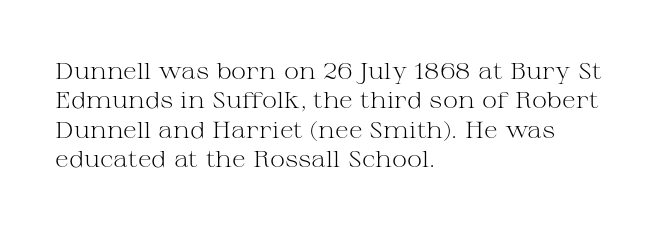
{"italic": "no", "bold": "no", "underline": "no", "align": "left", "line_spacing": "normal", "line_spacing_ratio": 1.28, "letter_spacing": "normal", "letter_spacing_em": 0.0, "glyph_px": 23}
